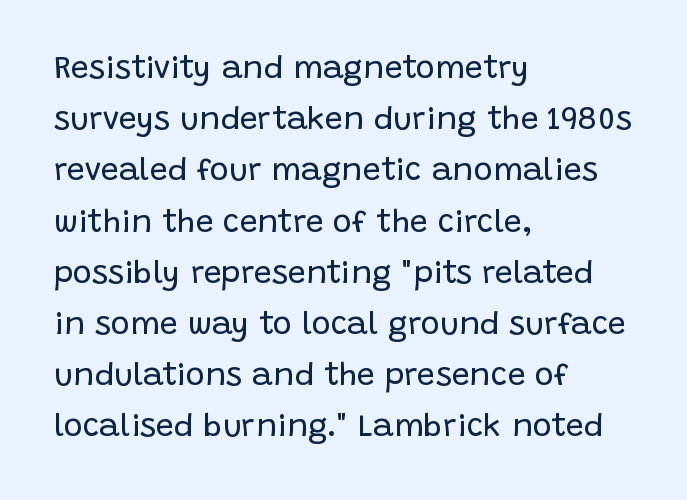
The image shows 32 px regular-weight sans-serif type, upright; set left-aligned, normal line spacing (1.6x), normal letter spacing, not underlined; low stroke contrast and a large x-height.
